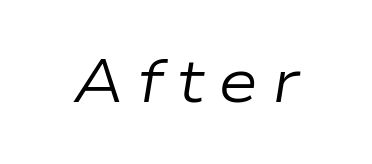
{"italic": "yes", "lean": "right", "slant_degrees": 9, "bold": "no", "weight": "regular", "width": "wide", "stroke_contrast": "low", "x_height": "medium", "monospaced": "no", "underline": "no", "letter_spacing": "wide", "letter_spacing_em": 0.22, "glyph_px": 61}
